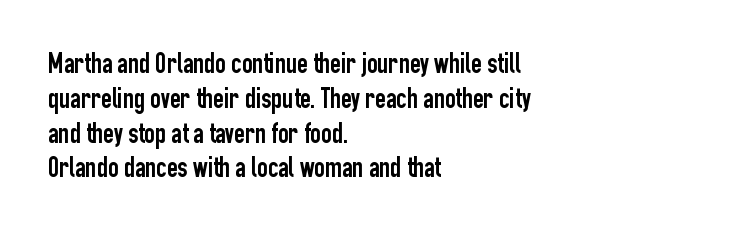
Short note: letters normally spaced. Has an underline been added? It has not. Line beginnings align vertically; line endings do not. Do the characters align in a grid? No, the font is proportional.
